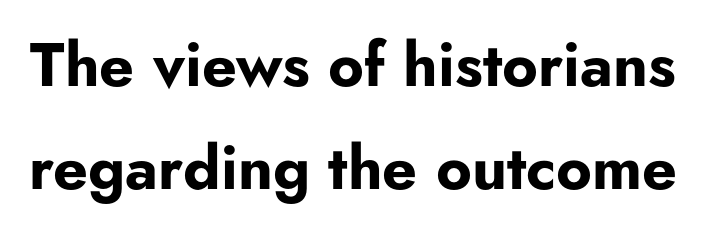
Is there much room between lines? A standard amount, neither cramped nor airy. Is this a fixed-width face? No — the glyphs have proportional, varying widths. Inter-character spacing is left at the font's built-in metrics. Typographically, this falls in the sans-serif category. Has an underline been added? It has not.
